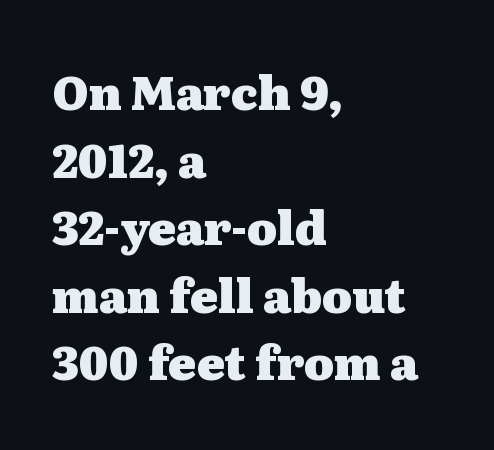
{"serif": "yes", "italic": "no", "bold": "yes", "weight": "heavy", "width": "wide", "stroke_contrast": "medium", "x_height": "medium", "monospaced": "no", "underline": "no", "align": "left", "line_spacing": "normal", "line_spacing_ratio": 1.47, "letter_spacing": "normal", "letter_spacing_em": 0.0, "glyph_px": 46}
